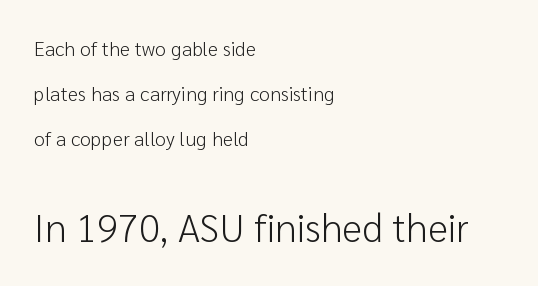
Q: Is the text bold? A: No.
Q: Is the text italic (slanted)? A: No, it is upright.
Q: Is the typeface a serif or a sans-serif typeface? A: Sans-serif.
Q: Is the text underlined? A: No.
Q: How is the paragraph aligned? A: Left-aligned.
Q: Is the spacing between letters normal or unusually wide? A: Normal.
Q: Is the spacing between lines tight, normal or loose? A: Loose.
Q: Which block of text is set in a larger size, the first (top) or the second (bottom)? A: The second (bottom) one.
Q: Width (condensed, normal, or wide)? A: Normal.
Q: Stroke contrast? A: Low.
Q: x-height? A: Medium.
Q: Monospaced? A: No.
